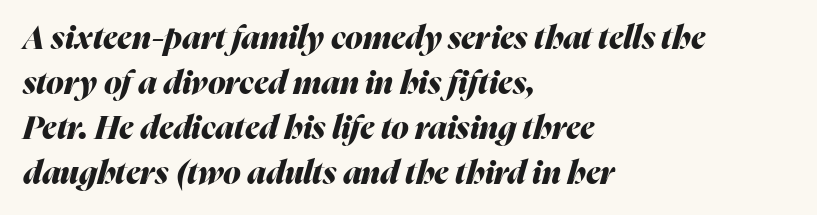
Q: Is the text bold? A: Yes.
Q: Is the text italic (slanted)? A: Yes, it leans right by about 16 degrees.
Q: Is the text underlined? A: No.
Q: How is the paragraph aligned? A: Left-aligned.
Q: Is the spacing between letters normal or unusually wide? A: Normal.
Q: Is the spacing between lines tight, normal or loose? A: Normal.
Q: Width (condensed, normal, or wide)? A: Normal.
Q: Stroke contrast? A: Medium.
Q: x-height? A: Medium.
Q: Monospaced? A: No.
